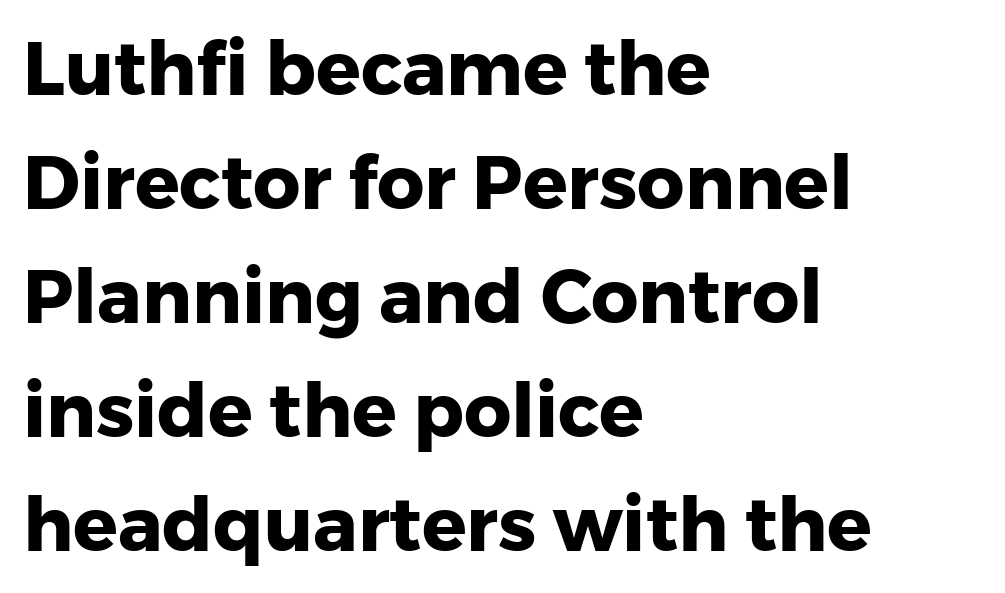
Notice how the passage keeps a crisp vertical edge on the left only. The strip under each line holds only bare page. These lines were composed using upright roman letters. The rendering keeps characters at their native spacing. The passage shown stacks its lines at a standard gap.
